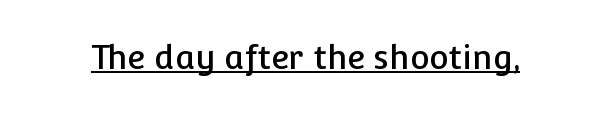
The image shows 33 px sans-serif type, upright; set normal letter spacing, underlined; low stroke contrast and a medium x-height.
